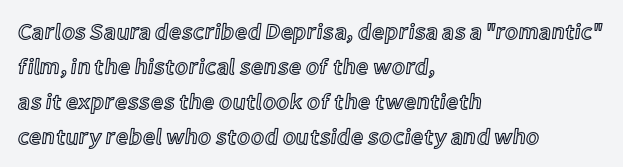
{"underline": "no", "align": "left", "line_spacing": "normal", "line_spacing_ratio": 1.59, "letter_spacing": "normal", "letter_spacing_em": 0.0, "glyph_px": 22}
